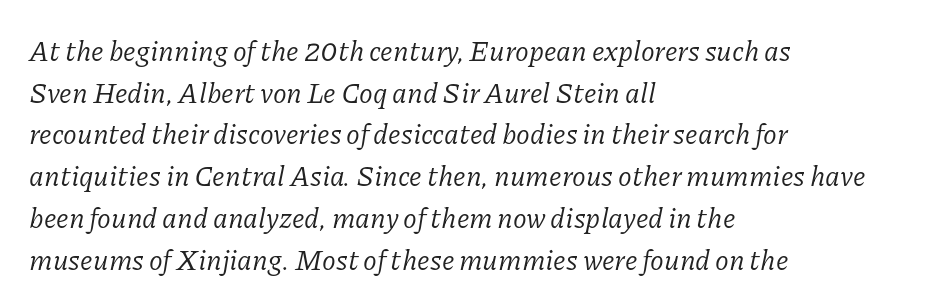
When letters slant like this, we call the style italic. The face used here is proportionally spaced, like ordinary book or web type. The passage is arranged the way most books set body copy — flush left. Each stroke keeps to a modest, everyday thickness or less. The passage shown has conventional tracking throughout.
